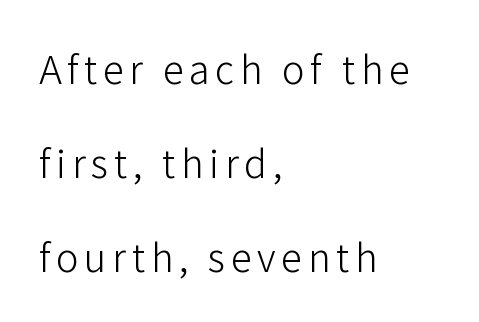
Upright lettering throughout. Nope, no serifs anywhere on these letters. What's the leading like? Stretched, with rows far apart. Anything drawn beneath the words? Only blank space. The characters are drawn with everyday or finer stroke widths. Looks like regular typesetting: each glyph gets only the width it needs.
